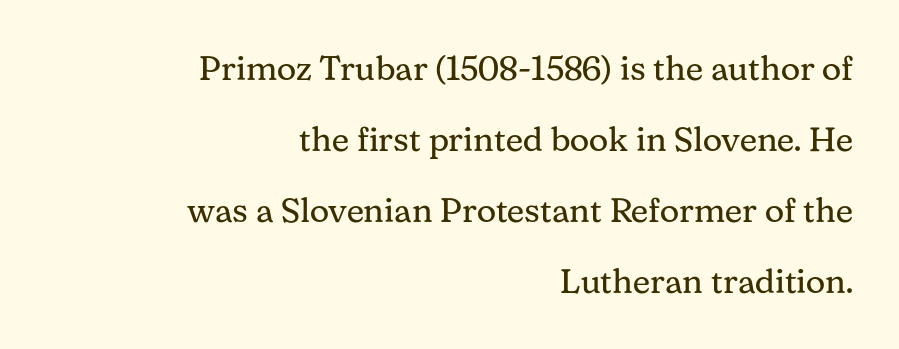
{"serif": "yes", "italic": "no", "bold": "no", "weight": "regular", "width": "normal", "stroke_contrast": "medium", "x_height": "medium", "monospaced": "no", "underline": "no", "align": "right", "line_spacing": "loose", "line_spacing_ratio": 2.09, "letter_spacing": "normal", "letter_spacing_em": 0.0, "glyph_px": 34}
